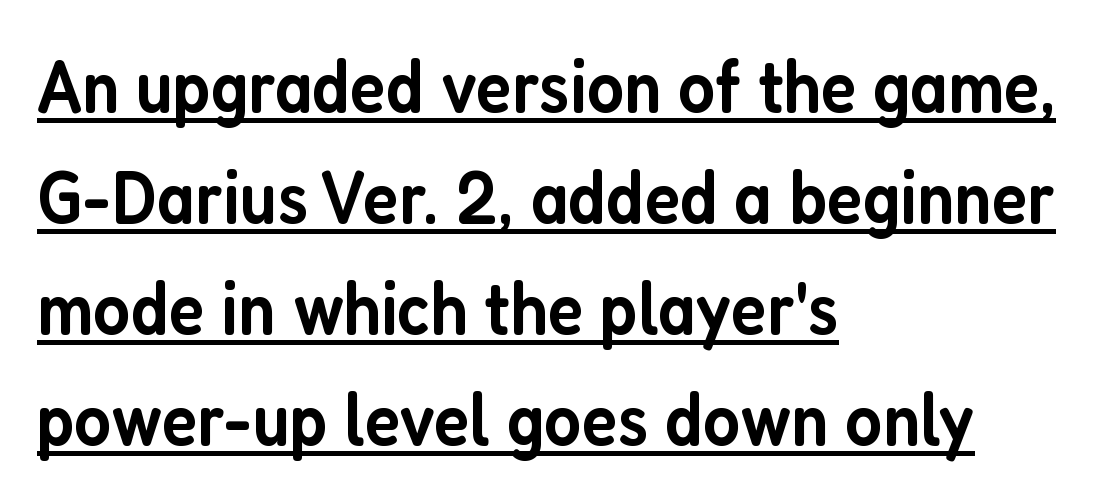
The image shows 76 px semibold, condensed sans-serif type, upright; set left-aligned, normal line spacing (1.46x), normal letter spacing, underlined; low stroke contrast and a medium x-height.
